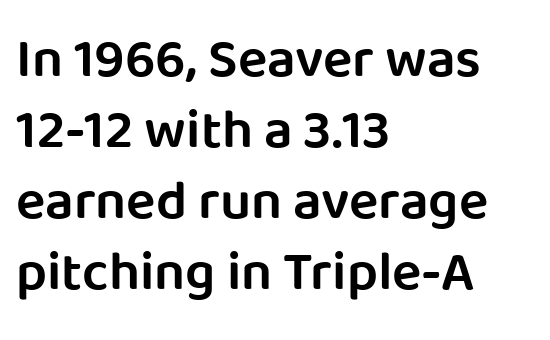
The passage shown is typed in a proportional face where columns would drift. The type family on display is of the sans-serif kind. Notice how descenders clear the ascenders below comfortably — that's standard leading. The axis of the letterforms is exactly vertical.
